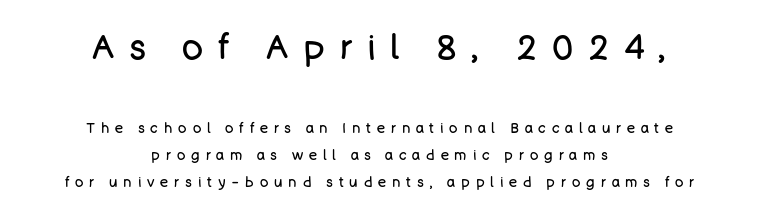
Q: Is the text bold? A: No.
Q: Is the text italic (slanted)? A: No, it is upright.
Q: Is the typeface a serif or a sans-serif typeface? A: Sans-serif.
Q: Is the text underlined? A: No.
Q: How is the paragraph aligned? A: Centered.
Q: Is the spacing between letters normal or unusually wide? A: Unusually wide.
Q: Is the spacing between lines tight, normal or loose? A: Loose.
Q: Which block of text is set in a larger size, the first (top) or the second (bottom)? A: The first (top) one.
Q: Width (condensed, normal, or wide)? A: Normal.
Q: Stroke contrast? A: Low.
Q: x-height? A: Large.
Q: Monospaced? A: No.
